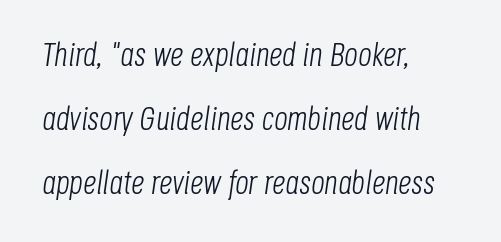
The setting favours the left margin, as ordinary paragraphs usually do. Each letter keeps its own natural width here, so spacing adapts to shape. Each word holds together tightly as a unit, with standard inter-letter gaps. Italic? Definitely — the glyphs are oblique. Check under the words: just untouched page. Ink coverage per letter is moderate at most.
